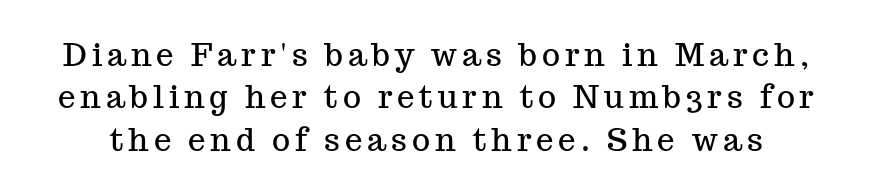
Q: Is the text italic (slanted)? A: No, it is upright.
Q: Is the typeface a serif or a sans-serif typeface? A: Serif.
Q: Is the text underlined? A: No.
Q: Is the spacing between lines tight, normal or loose? A: Normal.
Q: Width (condensed, normal, or wide)? A: Normal.
Q: Stroke contrast? A: Medium.
Q: x-height? A: Medium.
Q: Monospaced? A: No.
